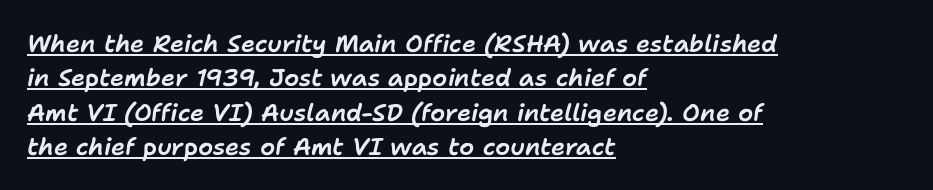
The rendering uses a moderate line-height, typical for paragraphs. This sample uses plain, unmodified letter spacing. These lines stack with their left ends in a neat column. When letters slant like this, we call the style italic. These characters rest on top of a visible drawn line.
